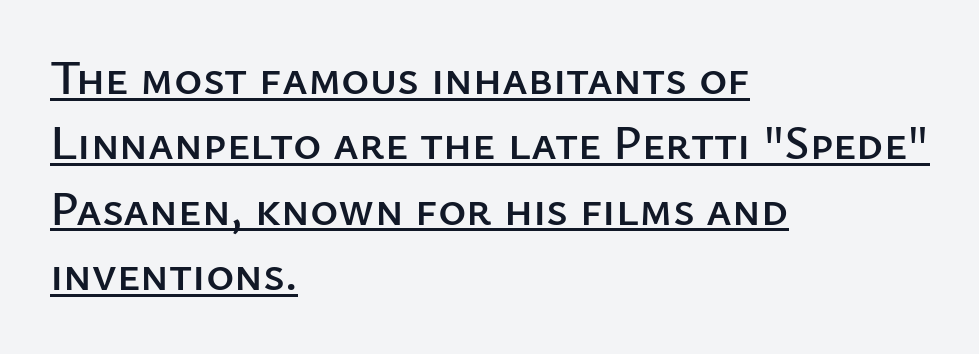
{"serif": "no", "italic": "no", "width": "normal", "stroke_contrast": "low", "x_height": "medium", "monospaced": "no", "underline": "yes", "align": "left", "line_spacing": "normal", "line_spacing_ratio": 1.36, "letter_spacing": "normal", "letter_spacing_em": 0.0, "glyph_px": 48}
